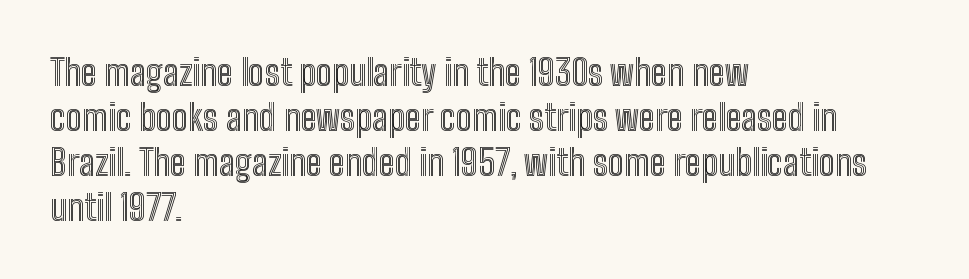
Q: Is the text italic (slanted)? A: No, it is upright.
Q: Is the text underlined? A: No.
Q: How is the paragraph aligned? A: Left-aligned.
Q: Is the spacing between letters normal or unusually wide? A: Normal.
Q: Is the spacing between lines tight, normal or loose? A: Normal.
Q: Width (condensed, normal, or wide)? A: Condensed.
Q: x-height? A: Medium.
Q: Monospaced? A: No.
